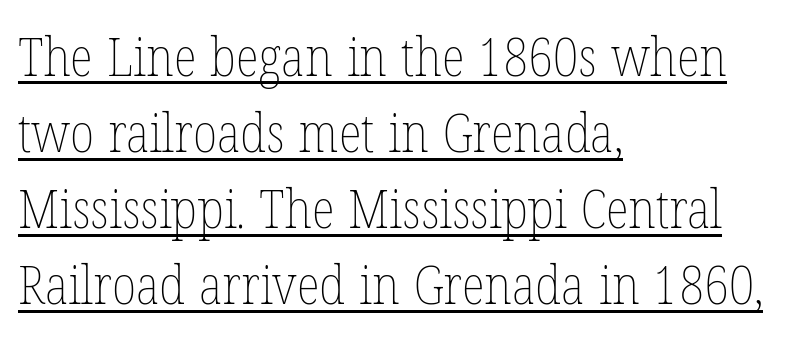
{"italic": "no", "bold": "no", "weight": "thin", "width": "condensed", "stroke_contrast": "low", "x_height": "medium", "monospaced": "no", "underline": "yes", "align": "left", "line_spacing": "normal", "line_spacing_ratio": 1.41, "letter_spacing": "normal", "letter_spacing_em": 0.0, "glyph_px": 54}
